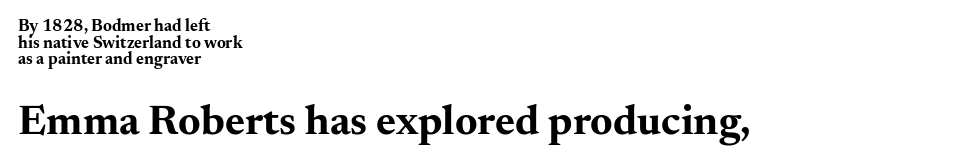
Q: Is the text bold? A: Yes.
Q: Is the text italic (slanted)? A: No, it is upright.
Q: Is the typeface a serif or a sans-serif typeface? A: Serif.
Q: Is the text underlined? A: No.
Q: How is the paragraph aligned? A: Left-aligned.
Q: Is the spacing between letters normal or unusually wide? A: Normal.
Q: Is the spacing between lines tight, normal or loose? A: Tight.
Q: Which block of text is set in a larger size, the first (top) or the second (bottom)? A: The second (bottom) one.
Q: Width (condensed, normal, or wide)? A: Wide.
Q: Stroke contrast? A: Medium.
Q: x-height? A: Small.
Q: Monospaced? A: No.
